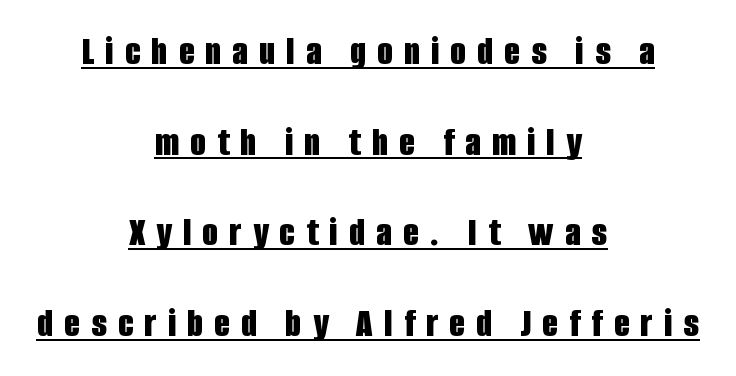
Q: Is the text bold? A: Yes.
Q: Is the text italic (slanted)? A: No, it is upright.
Q: Is the typeface a serif or a sans-serif typeface? A: Sans-serif.
Q: Is the text underlined? A: Yes.
Q: How is the paragraph aligned? A: Centered.
Q: Is the spacing between letters normal or unusually wide? A: Unusually wide.
Q: Is the spacing between lines tight, normal or loose? A: Loose.
Q: Width (condensed, normal, or wide)? A: Condensed.
Q: Stroke contrast? A: Low.
Q: x-height? A: Large.
Q: Monospaced? A: No.
